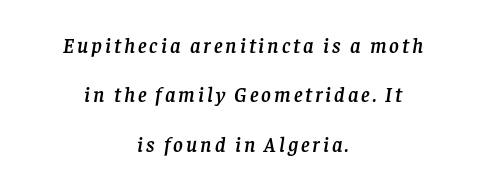
{"italic": "yes", "lean": "right", "slant_degrees": 8, "underline": "no", "align": "center", "line_spacing": "loose", "line_spacing_ratio": 2.35, "glyph_px": 21}
